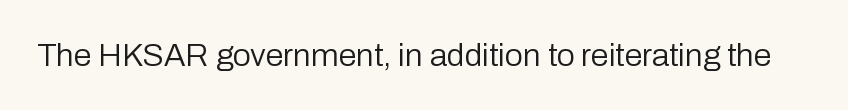
The rendering keeps characters at their native spacing. Each letter's strokes conclude bluntly, with no projecting serifs. Heaviness? Minimal to ordinary, like unemphasized prose. Clear beneath every line of the passage. Character widths vary here, with narrow letters taking less room than wide ones.
